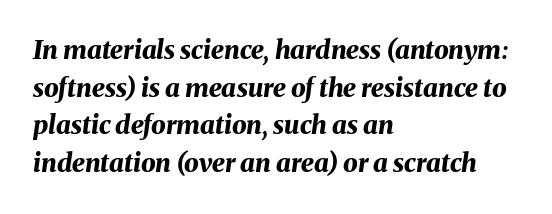
A dark, heavy texture on the line: the type is bold. Check the space under the baseline: it is left empty. Visually the block forms a straight wall on the left and a jagged coastline on the right. The specimen reads as italic at a glance.
